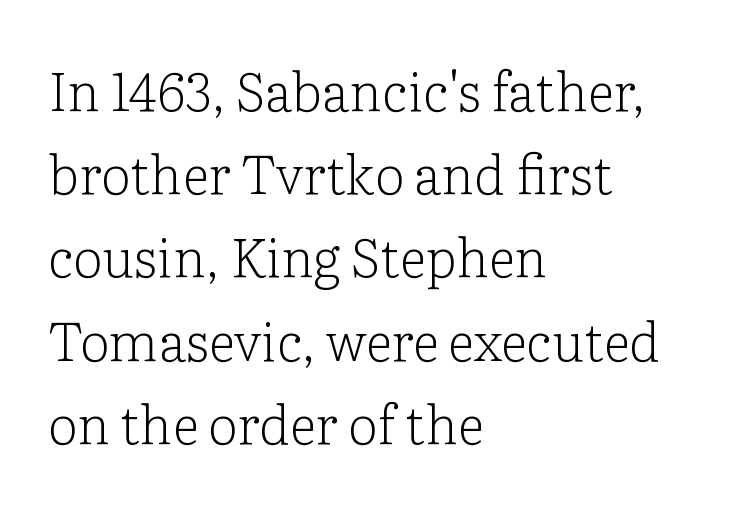
The image shows 53 px light serif type, upright; set left-aligned, normal line spacing (1.57x), normal letter spacing, not underlined; low stroke contrast and a medium x-height.
